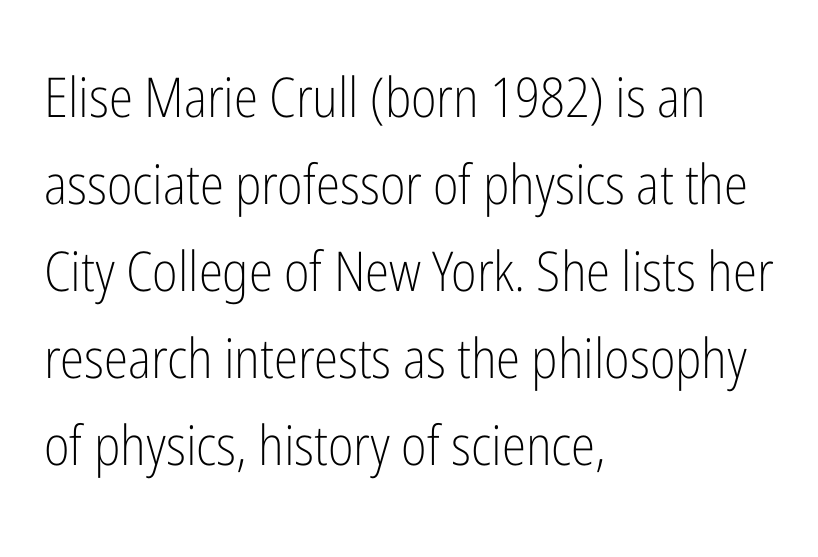
{"serif": "no", "italic": "no", "bold": "no", "weight": "light", "width": "condensed", "stroke_contrast": "low", "x_height": "medium", "monospaced": "no", "underline": "no", "align": "left", "line_spacing": "normal", "line_spacing_ratio": 1.58, "letter_spacing": "normal", "letter_spacing_em": 0.0, "glyph_px": 55}
